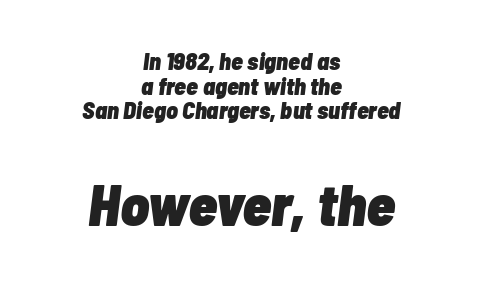
Q: Is the text bold? A: Yes.
Q: Is the text italic (slanted)? A: Yes, it leans right by about 7 degrees.
Q: Is the text underlined? A: No.
Q: How is the paragraph aligned? A: Centered.
Q: Is the spacing between letters normal or unusually wide? A: Normal.
Q: Is the spacing between lines tight, normal or loose? A: Tight.
Q: Which block of text is set in a larger size, the first (top) or the second (bottom)? A: The second (bottom) one.
Q: Width (condensed, normal, or wide)? A: Condensed.
Q: Stroke contrast? A: Low.
Q: x-height? A: Medium.
Q: Monospaced? A: No.
